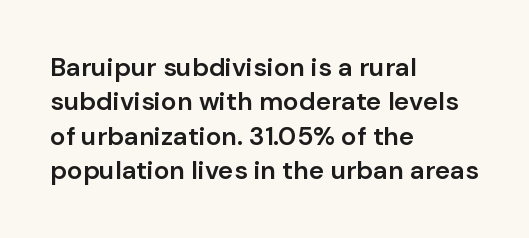
Q: Is the text bold? A: Semi-bold.
Q: Is the text italic (slanted)? A: No, it is upright.
Q: Is the text underlined? A: No.
Q: How is the paragraph aligned? A: Left-aligned.
Q: Is the spacing between letters normal or unusually wide? A: Normal.
Q: Is the spacing between lines tight, normal or loose? A: Normal.
